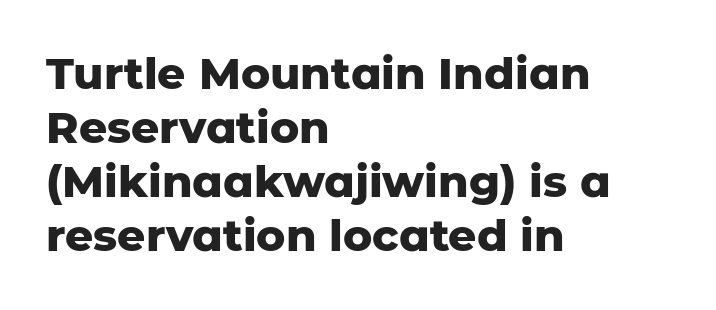
The image shows 44 px heavy sans-serif type, upright; set left-aligned, line spacing 1.23x, normal letter spacing, not underlined; low stroke contrast and a medium x-height.
